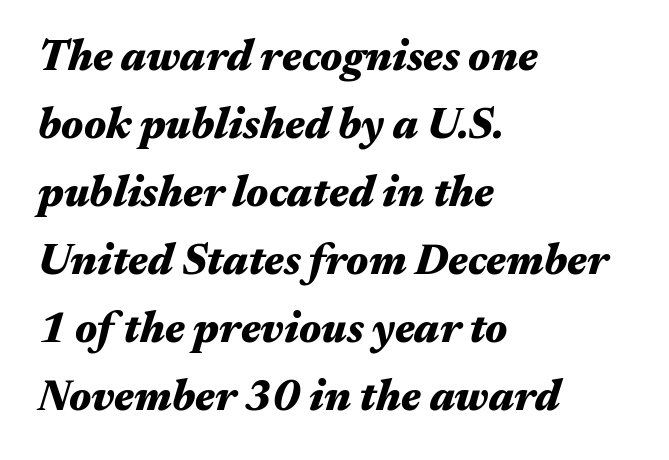
The image shows 43 px heavy, wide type, italic (leaning right); set left-aligned, normal line spacing (1.58x), normal letter spacing, not underlined; medium stroke contrast and a medium x-height.
